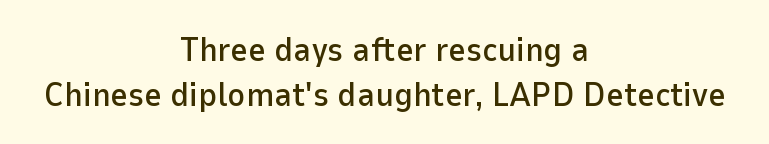
The image shows 34 px sans-serif type, upright; set centered, normal line spacing (1.32x), normal letter spacing, not underlined; low stroke contrast and a medium x-height.
